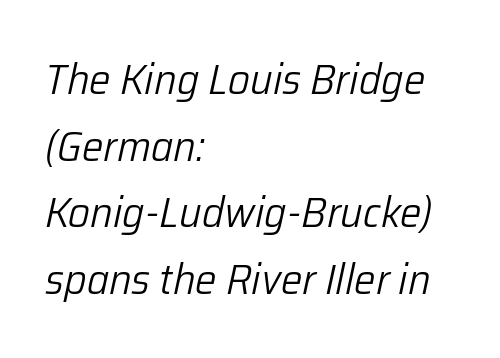
Descenders hang freely into open space. These lines were composed using italics. The rendering anchors every line to the left-hand side. Weight: not bold — regular or lighter.
